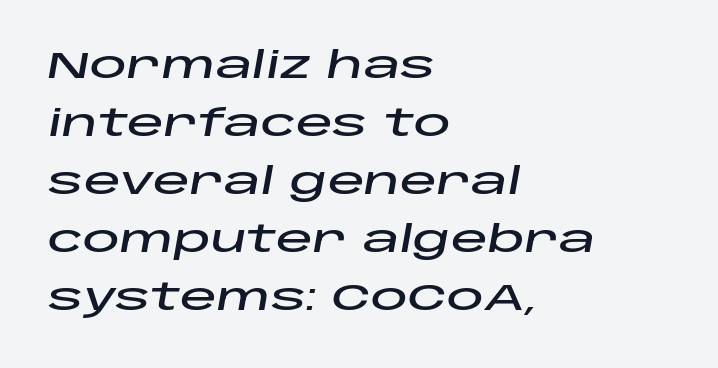
Q: Is the text italic (slanted)? A: Yes, it leans right by about 10 degrees.
Q: Is the text underlined? A: No.
Q: How is the paragraph aligned? A: Left-aligned.
Q: Is the spacing between letters normal or unusually wide? A: Normal.
Q: Is the spacing between lines tight, normal or loose? A: Normal.
Q: Width (condensed, normal, or wide)? A: Wide.
Q: Stroke contrast? A: Low.
Q: x-height? A: Large.
Q: Monospaced? A: No.
